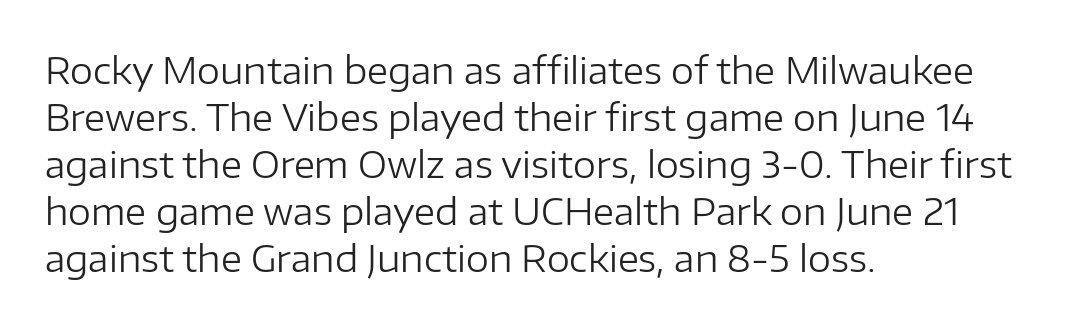
{"serif": "no", "italic": "no", "bold": "no", "weight": "regular", "width": "normal", "stroke_contrast": "low", "x_height": "medium", "monospaced": "no", "underline": "no", "align": "left", "line_spacing": "normal", "line_spacing_ratio": 1.27, "letter_spacing": "normal", "letter_spacing_em": 0.0, "glyph_px": 37}
